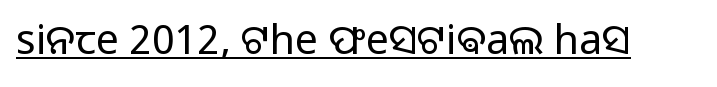
{"serif": "no", "italic": "no", "bold": "no", "weight": "regular", "width": "normal", "stroke_contrast": "low", "x_height": "medium", "monospaced": "no", "underline": "yes", "letter_spacing": "normal", "letter_spacing_em": 0.0, "glyph_px": 41}
